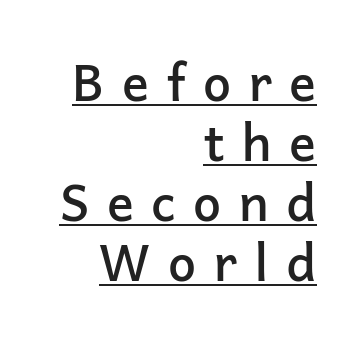
The image shows 50 px semibold sans-serif type, upright; set right-aligned, line spacing 1.2x, unusually wide letter spacing (+0.35 em), underlined; low stroke contrast and a medium x-height.
